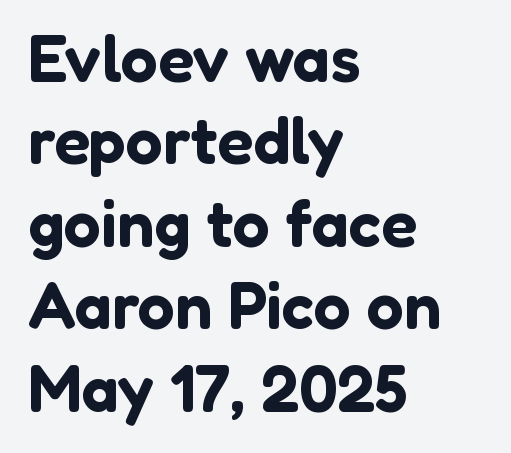
In terms of posture, this sample is upright. Spacing verdict: proportional, widths tailored to each character. Honestly, the row spacing looks completely unremarkable. In terms of letterform style, serifs are entirely absent. These lines keep a tight, regular rhythm from letter to letter.
